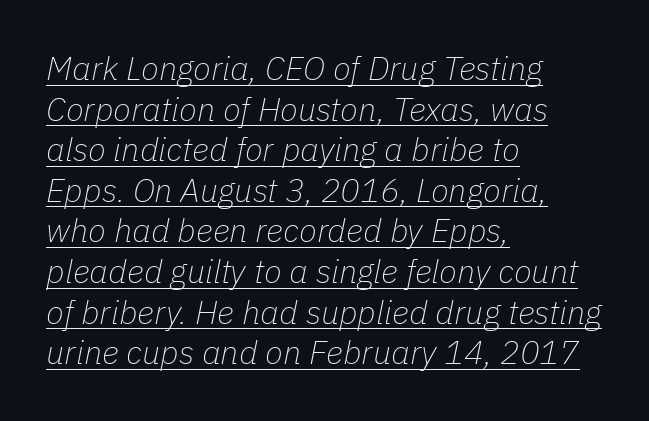
The image shows 33 px thin type, italic (leaning right); set left-aligned, line spacing 1.23x, normal letter spacing, underlined; low stroke contrast and a medium x-height.
